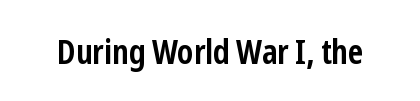
The image shows 34 px semibold, condensed sans-serif type, upright; set normal letter spacing, not underlined; low stroke contrast and a medium x-height.
